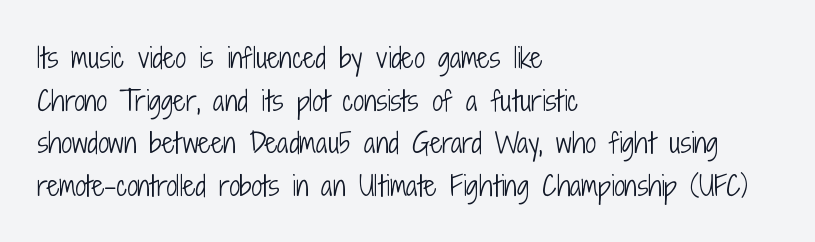
The image shows 27 px text type, upright; set left-aligned, normal line spacing (1.58x), normal letter spacing, not underlined.
